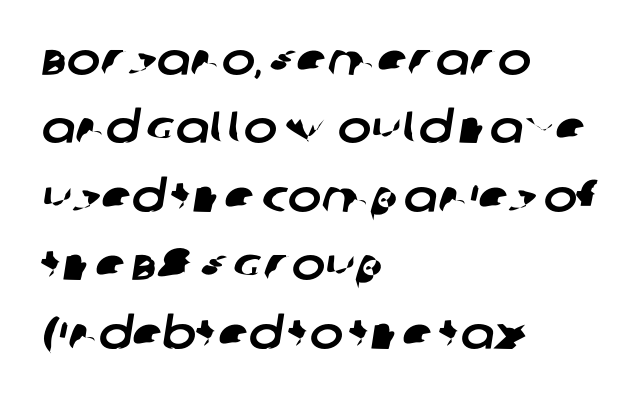
Q: Is the typeface a serif or a sans-serif typeface? A: Sans-serif.
Q: Is the text underlined? A: No.
Q: How is the paragraph aligned? A: Left-aligned.
Q: Is the spacing between letters normal or unusually wide? A: Normal.
Q: Is the spacing between lines tight, normal or loose? A: Normal.
Q: Width (condensed, normal, or wide)? A: Normal.
Q: Stroke contrast? A: Low.
Q: x-height? A: Large.
Q: Monospaced? A: No.
